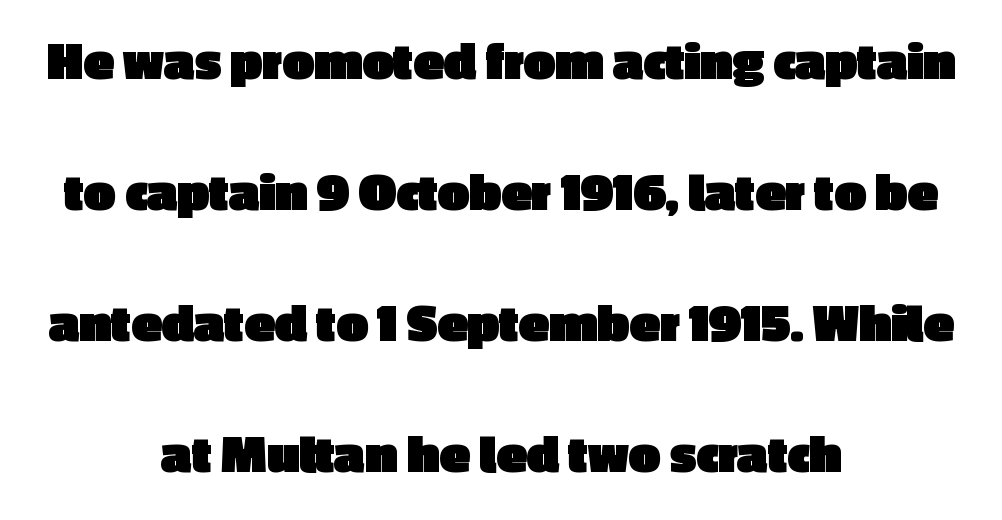
Each line is balanced around a shared central axis. Weight check: bold — yes, fully. Here the designer chose a conventional face with non-uniform glyph widths. The tracking reads as untouched default to a designer's eye. The passage shown stacks its lines with a broad gap. When letters stand straight like this, we call the style roman or upright.
